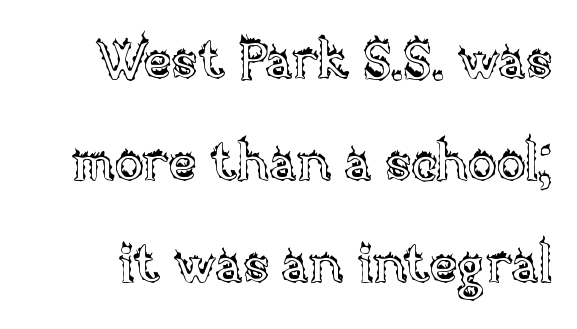
The rendering uses natural spacing where letterforms have individual widths. Designer's note — italics off, roman on. Vertical spacing — loose. Type without underlining. Nobody touched the tracking dial on this one.
